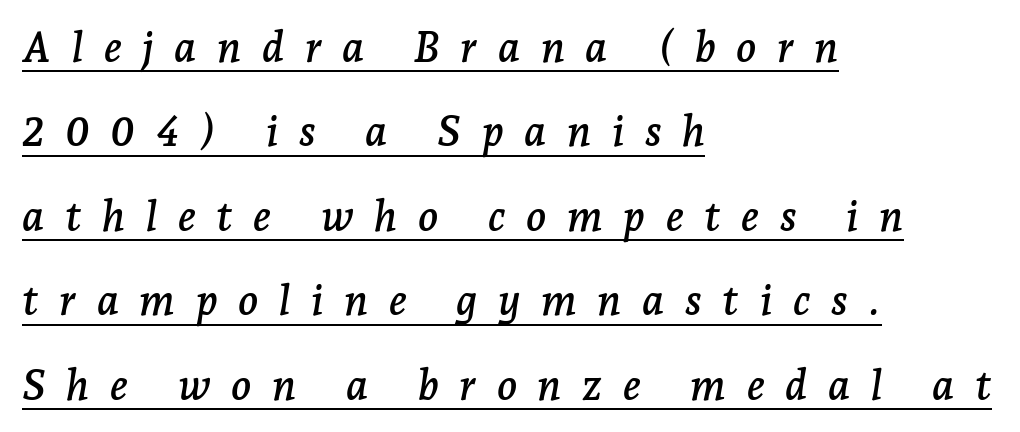
The image shows 42 px serif type, italic (leaning right); set left-aligned, loose line spacing (2.01x), unusually wide letter spacing (+0.49 em), underlined; low stroke contrast and a medium x-height.
